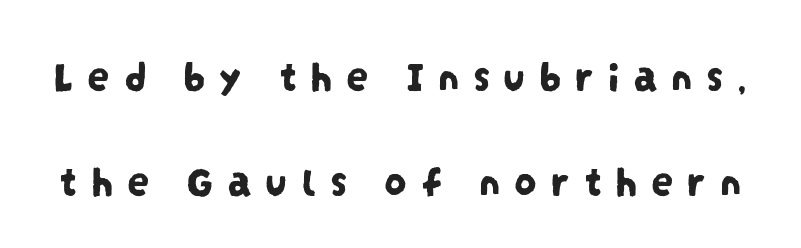
Character widths vary here, with narrow letters taking less room than wide ones. The line texture is sparse and dotted thanks to wide tracking. These lines stand farther apart than default settings would place them. A sans-serif font was chosen for this passage.
